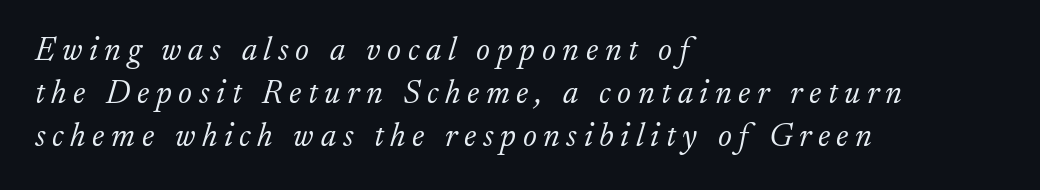
The typesetter chose a ragged-right arrangement here. Looks like regular typesetting: each glyph gets only the width it needs. Each letter's strokes conclude with small projecting serifs. You could only call the tracking loose — the letters float apart. What's the leading like? Ordinary, nothing unusual. The words here are not underlined.
